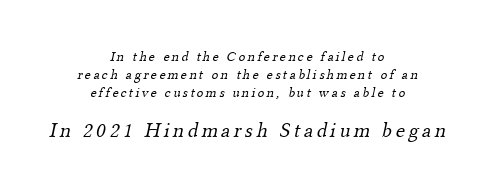
The image shows 21 px text type; set centered, normal line spacing (1.27x), not underlined; the second (bottom) block is 1.5x larger.
